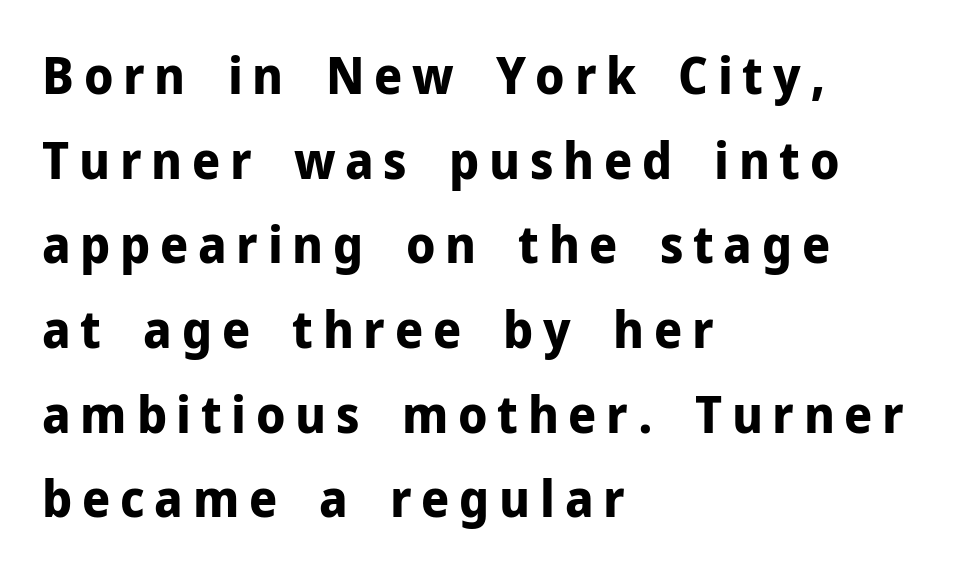
The image shows 51 px bold sans-serif type, upright; set left-aligned, normal line spacing (1.66x), not underlined; low stroke contrast and a medium x-height.
